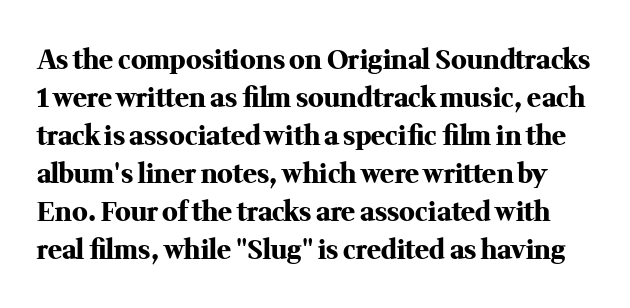
The image shows 26 px bold type, upright; set normal line spacing (1.46x), normal letter spacing, not underlined.
